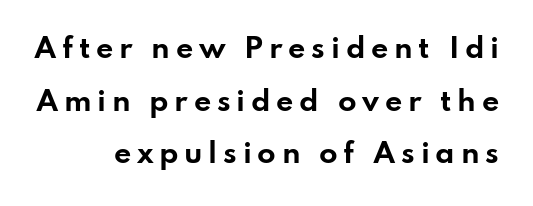
Q: Is the text bold? A: Yes.
Q: Is the text italic (slanted)? A: No, it is upright.
Q: Is the text underlined? A: No.
Q: How is the paragraph aligned? A: Right-aligned.
Q: Is the spacing between letters normal or unusually wide? A: Unusually wide.
Q: Is the spacing between lines tight, normal or loose? A: Loose.
